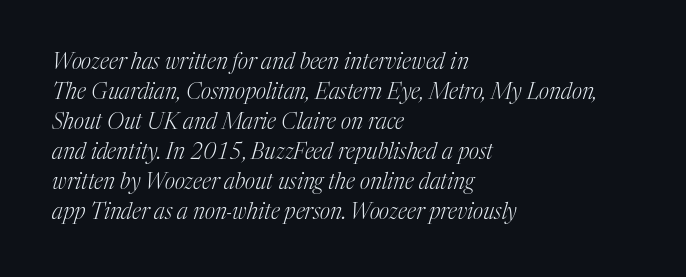
Q: Is the text bold? A: No.
Q: Is the text italic (slanted)? A: Yes, it leans right by about 17 degrees.
Q: Is the text underlined? A: No.
Q: How is the paragraph aligned? A: Left-aligned.
Q: Is the spacing between letters normal or unusually wide? A: Normal.
Q: Is the spacing between lines tight, normal or loose? A: Normal.
